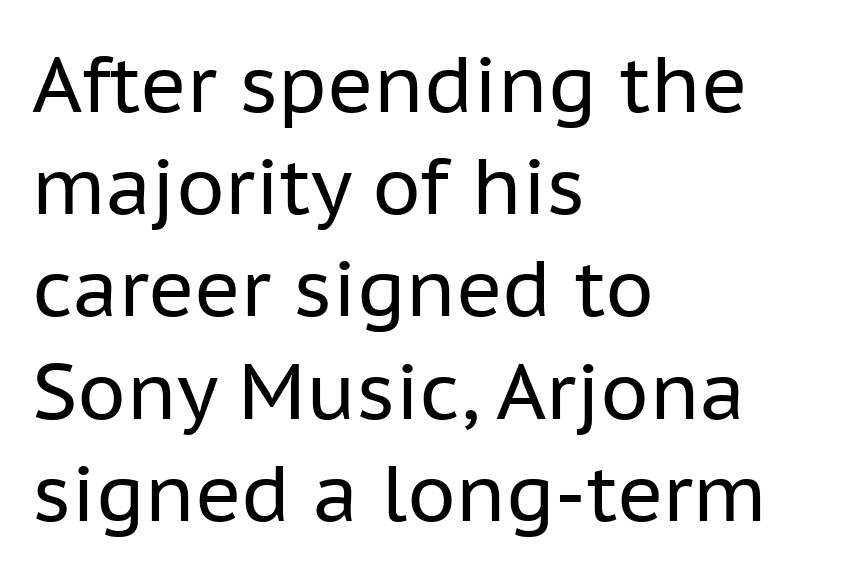
Reading down the column, the eye jumps a familiar distance to each next line. Anything drawn beneath the words? Only blank space. Reading down the block, your eye returns to a fixed left position each line. The letters stand straight up with perfectly vertical stems.
